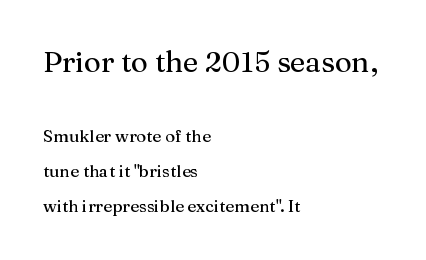
The image shows 29 px serif type, upright; set left-aligned, loose line spacing (2.04x), normal letter spacing, not underlined; the first (top) block is 1.71x larger; medium stroke contrast and a medium x-height.
